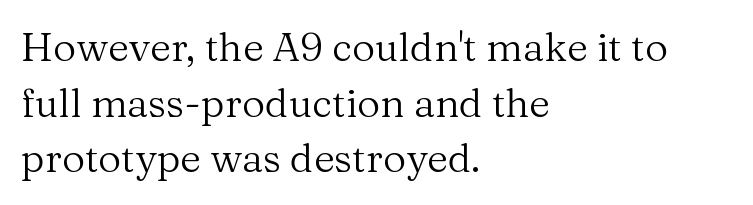
The image shows 40 px regular-weight serif type, upright; set left-aligned, normal line spacing (1.39x), normal letter spacing, not underlined; medium stroke contrast and a medium x-height.
